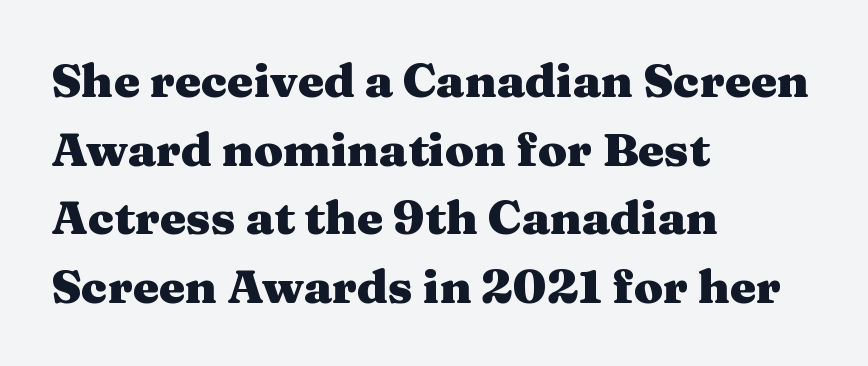
The image shows 47 px heavy, wide serif type, upright; set left-aligned, normal line spacing (1.46x), normal letter spacing, not underlined; medium stroke contrast and a medium x-height.
